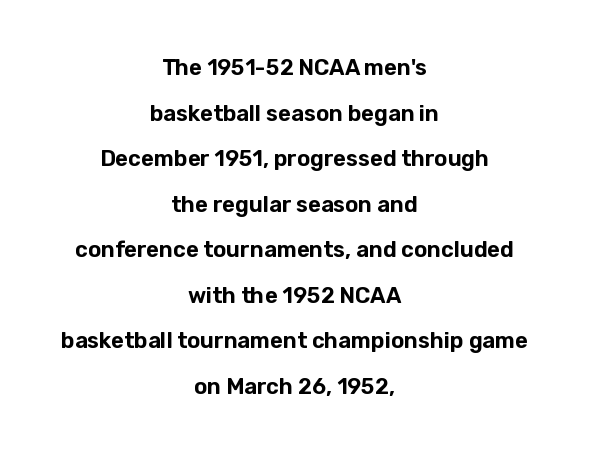
{"italic": "no", "underline": "no", "align": "center", "line_spacing": "loose", "line_spacing_ratio": 2.07, "letter_spacing": "normal", "letter_spacing_em": 0.0, "glyph_px": 22}
